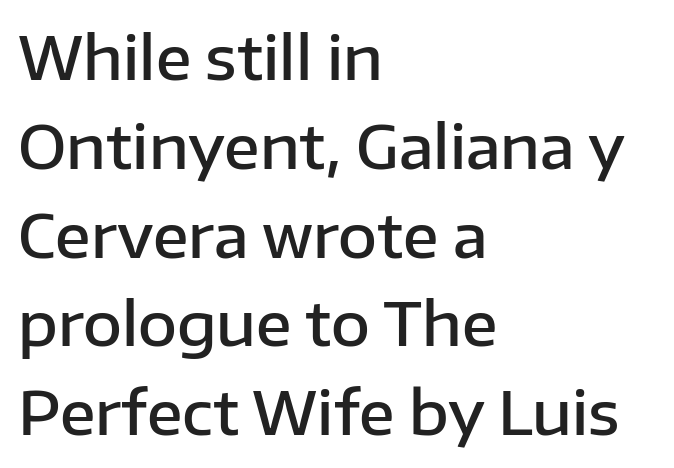
{"serif": "no", "italic": "no", "bold": "semi", "weight": "semibold", "width": "normal", "stroke_contrast": "low", "x_height": "medium", "monospaced": "no", "underline": "no", "align": "left", "line_spacing": "normal", "line_spacing_ratio": 1.48, "letter_spacing": "normal", "letter_spacing_em": 0.0, "glyph_px": 60}
